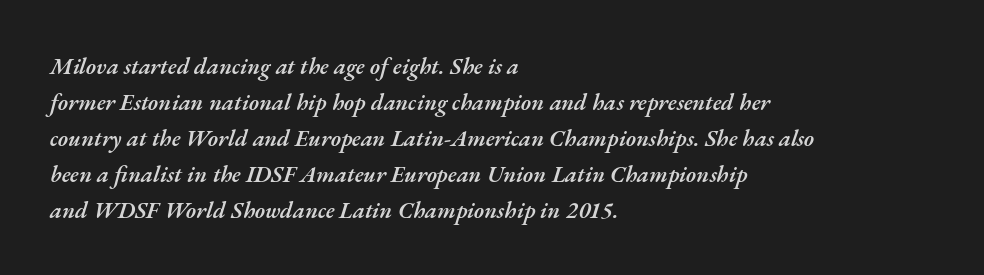
The face used here is a semibold: visibly heavier than regular, lighter than bold. In terms of leading, this rendering sits right in the middle. The paragraph shown leans on its left margin. Glyph-to-glyph distance matches everyday printed text. Slanted lettering throughout. Plain, unruled lines of type.
